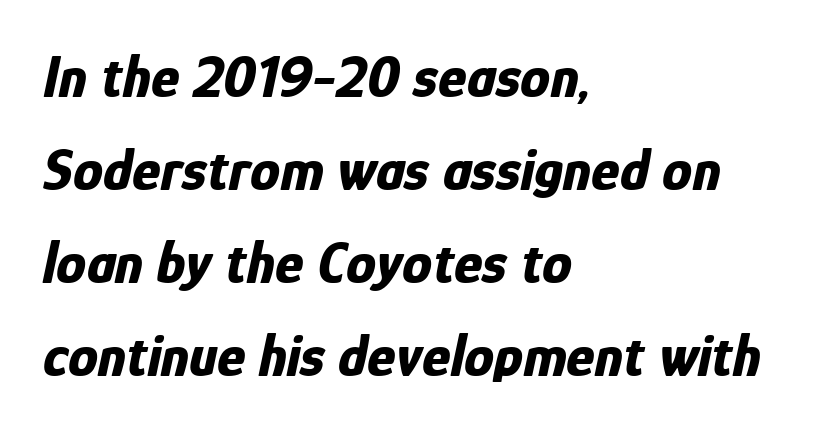
The image shows 60 px bold, condensed type, italic (leaning right); set left-aligned, normal line spacing (1.55x), normal letter spacing, not underlined; low stroke contrast and a medium x-height.
